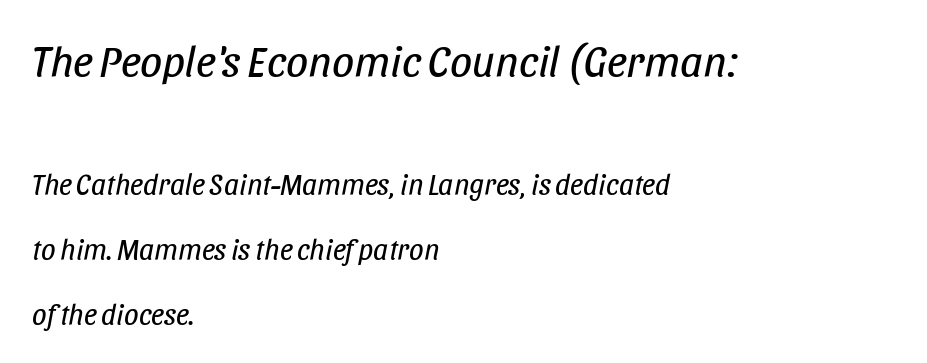
In this sample the first text group is rendered at the bigger scale. Vertically, the passage feels expansive, rows floating well apart. A clean baseline with only descenders dipping below it. In CSS terms this would be text-align: left.
